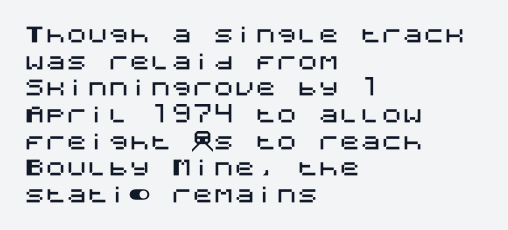
Successive baselines arrive at the customary interval. The space directly below the letters is spotless. The face used here is rendered with its standard letterfit. The rendering anchors every line to the left-hand side.
